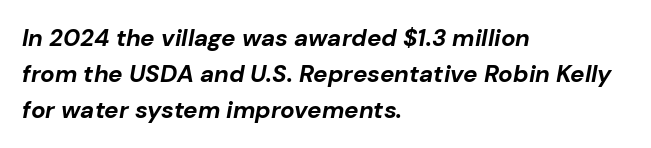
Q: Is the text bold? A: Yes.
Q: Is the text italic (slanted)? A: Yes, it leans right by about 10 degrees.
Q: Is the text underlined? A: No.
Q: How is the paragraph aligned? A: Left-aligned.
Q: Is the spacing between letters normal or unusually wide? A: Normal.
Q: Is the spacing between lines tight, normal or loose? A: Normal.
